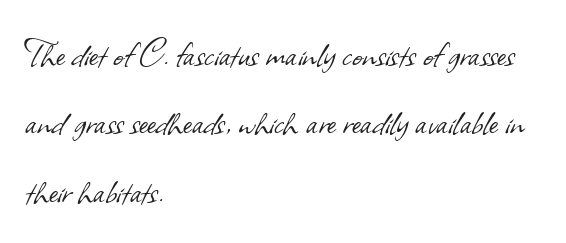
The image shows 43 px light sans-serif type; set left-aligned, normal line spacing (1.59x), normal letter spacing, not underlined; low stroke contrast and a small x-height.
